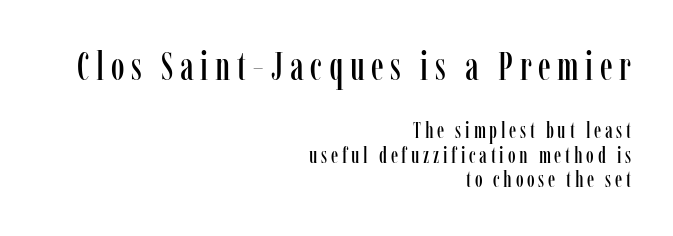
The image shows 39 px condensed serif type, upright; set right-aligned, tight line spacing (1.12x), not underlined; the first (top) block is 1.77x larger; low stroke contrast and a medium x-height.
